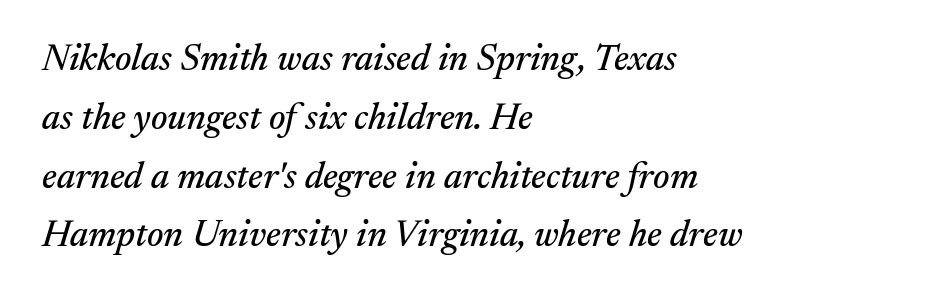
{"serif": "yes", "italic": "yes", "lean": "right", "slant_degrees": 17, "width": "normal", "stroke_contrast": "medium", "x_height": "medium", "monospaced": "no", "underline": "no", "align": "left", "line_spacing": "normal", "line_spacing_ratio": 1.59, "letter_spacing": "normal", "letter_spacing_em": 0.0, "glyph_px": 37}
